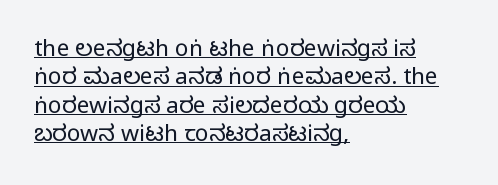
The image shows 23 px text type, upright; set left-aligned, line spacing 1.23x, normal letter spacing, underlined.
